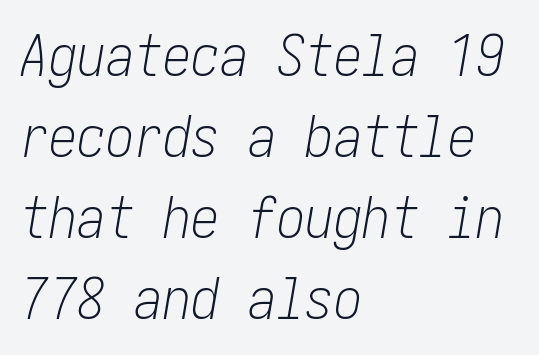
The image shows 57 px light, condensed type, italic (leaning right); set left-aligned, normal line spacing (1.42x), normal letter spacing, not underlined; low stroke contrast and a medium x-height.
